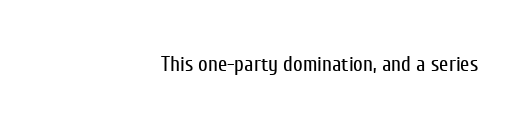
Q: Is the text bold? A: No.
Q: Is the text italic (slanted)? A: No, it is upright.
Q: Is the text underlined? A: No.
Q: How is the paragraph aligned? A: Right-aligned.
Q: Is the spacing between letters normal or unusually wide? A: Normal.
